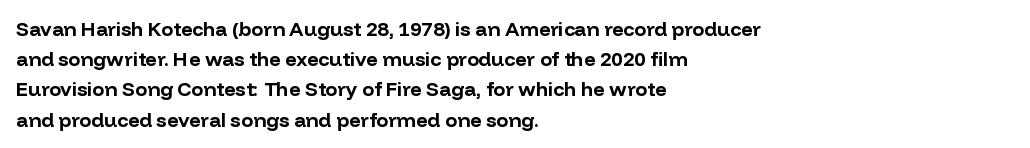
{"italic": "no", "bold": "yes", "underline": "no", "align": "left", "line_spacing": "normal", "line_spacing_ratio": 1.51, "letter_spacing": "normal", "letter_spacing_em": 0.0, "glyph_px": 20}
